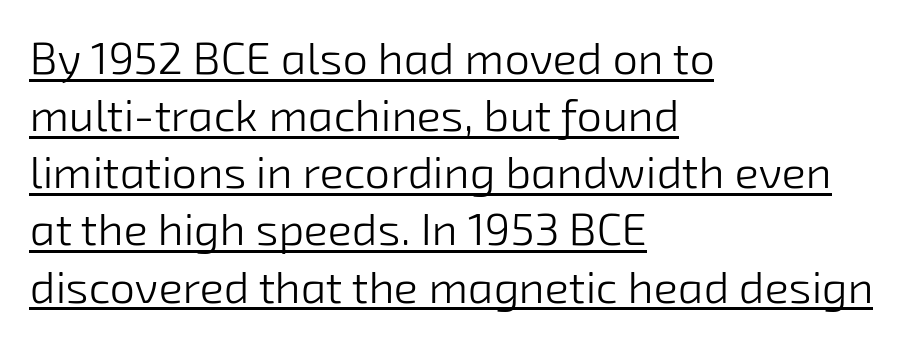
The image shows 45 px light sans-serif type; set left-aligned, normal line spacing (1.27x), normal letter spacing, underlined; low stroke contrast and a medium x-height.
